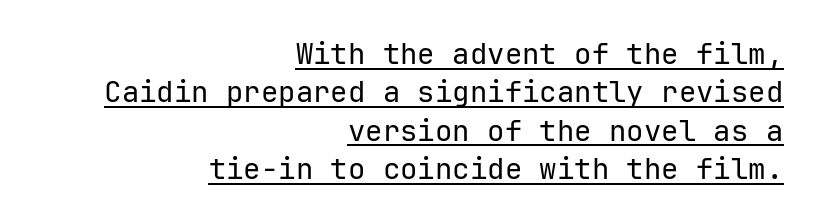
Regarding leading, the lines here are spaced in the standard way. These glyphs show unthickened strokes, regular width or finer. Observe the ordinary spacing: letters are neighbours, not strangers. Caption: lettering with a line underneath.
